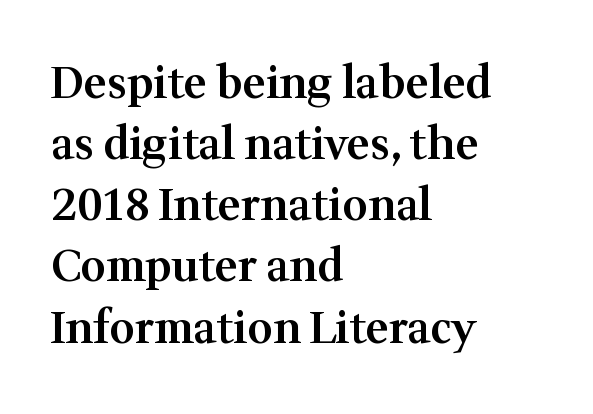
This is roman type, the default non-slanted kind. Each letter's strokes conclude with small projecting serifs. Layout note: lines flush left. Nobody drew a line under any word here. Look at the stroke-to-counter ratio: somewhat heavy, a semibold.
